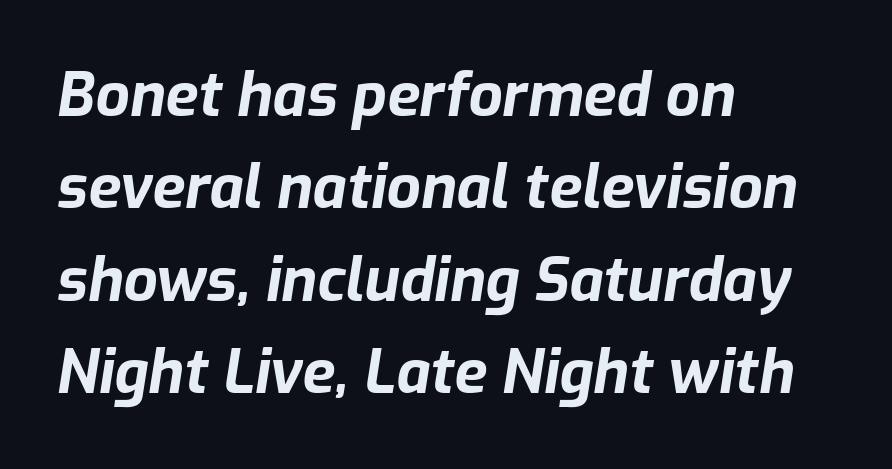
{"italic": "yes", "lean": "right", "slant_degrees": 9, "bold": "yes", "weight": "bold", "width": "normal", "stroke_contrast": "low", "x_height": "medium", "monospaced": "no", "underline": "no", "align": "left", "line_spacing": "normal", "line_spacing_ratio": 1.54, "letter_spacing": "normal", "letter_spacing_em": 0.0, "glyph_px": 60}
